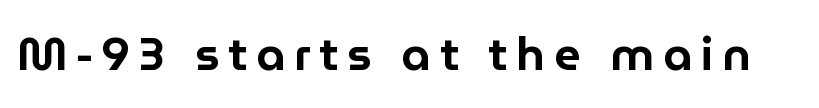
Q: Is the text italic (slanted)? A: No, it is upright.
Q: Is the typeface a serif or a sans-serif typeface? A: Sans-serif.
Q: Is the text underlined? A: No.
Q: Width (condensed, normal, or wide)? A: Normal.
Q: Stroke contrast? A: Low.
Q: x-height? A: Medium.
Q: Monospaced? A: No.
